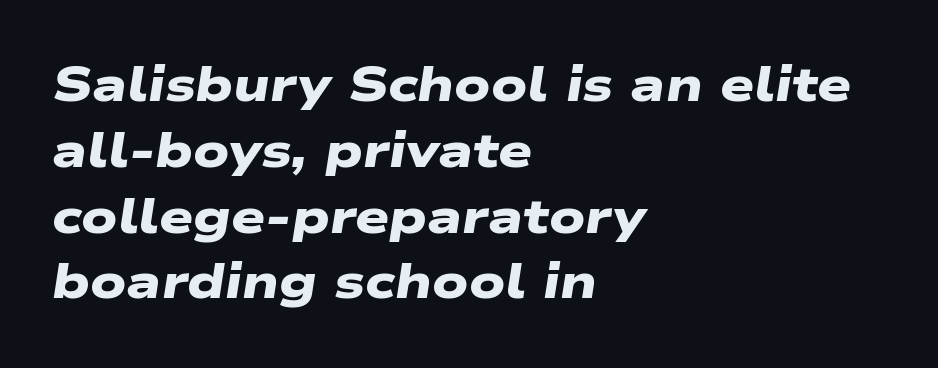
The image shows 48 px heavy, wide sans-serif type; set left-aligned, normal line spacing (1.37x), normal letter spacing, not underlined; low stroke contrast and a medium x-height.
